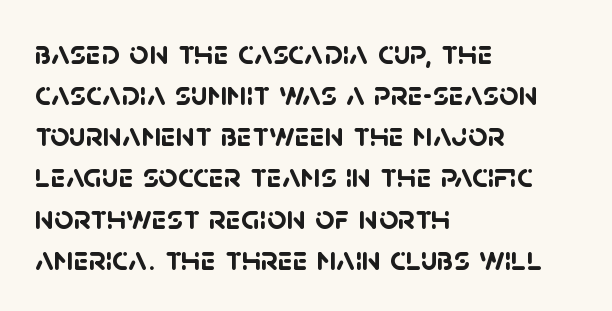
{"serif": "no", "bold": "yes", "weight": "semibold", "width": "normal", "stroke_contrast": "low", "x_height": "large", "monospaced": "no", "underline": "no", "align": "left", "line_spacing_ratio": 1.21, "letter_spacing": "normal", "letter_spacing_em": 0.0, "glyph_px": 34}
